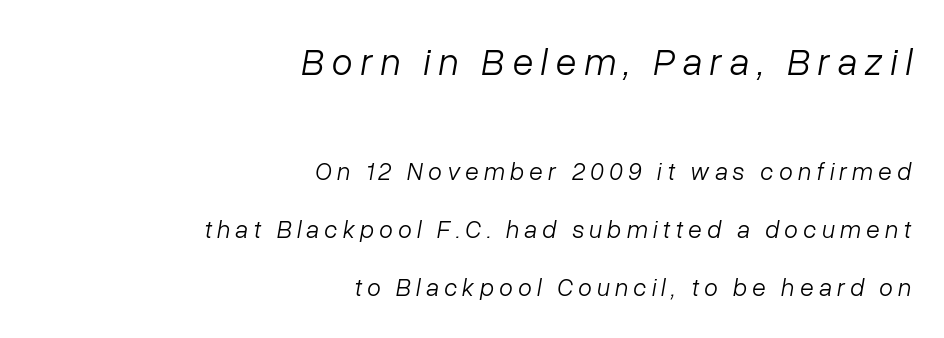
{"italic": "yes", "lean": "right", "slant_degrees": 10, "bold": "no", "weight": "light", "width": "normal", "stroke_contrast": "low", "x_height": "medium", "monospaced": "no", "underline": "no", "align": "right", "line_spacing": "loose", "line_spacing_ratio": 2.33, "letter_spacing": "wide", "letter_spacing_em": 0.21, "larger_block": "first", "size_ratio": 1.52, "glyph_px": 38}
